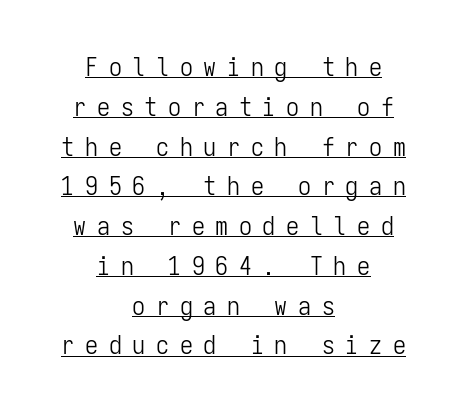
The image shows 26 px text type, upright; set centered, normal line spacing (1.53x), unusually wide letter spacing (+0.41 em), underlined.
